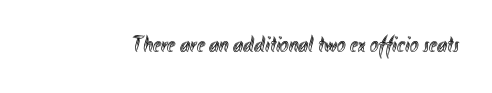
{"underline": "no", "letter_spacing": "normal", "letter_spacing_em": 0.0, "glyph_px": 23}
